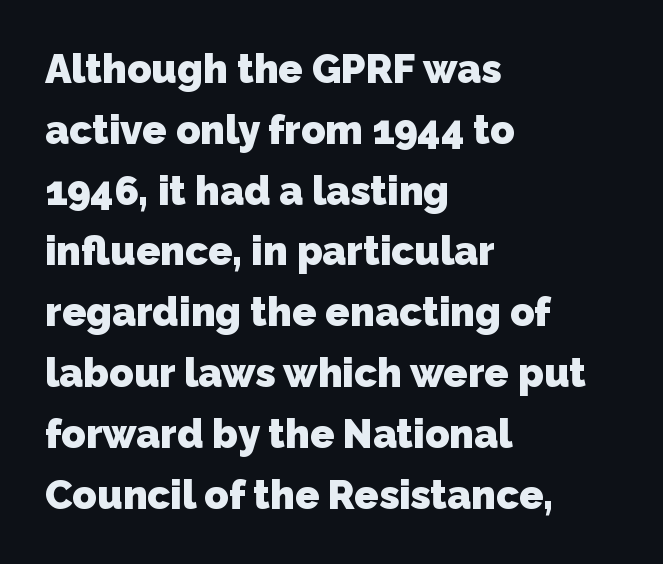
The image shows 40 px heavy sans-serif type; set left-aligned, normal line spacing (1.52x), normal letter spacing, not underlined; low stroke contrast and a medium x-height.
